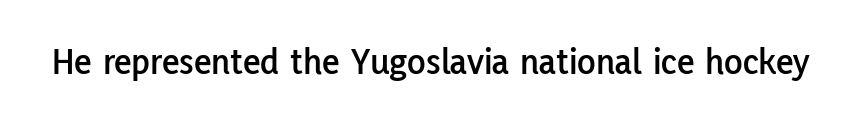
The image shows 38 px sans-serif type, upright; set normal letter spacing, not underlined; low stroke contrast and a medium x-height.
